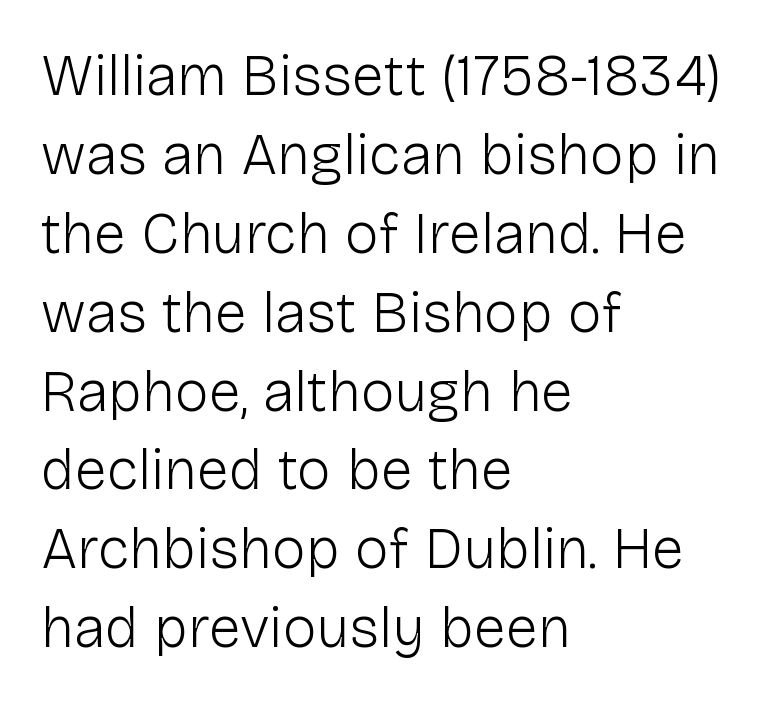
{"serif": "no", "italic": "no", "bold": "no", "weight": "light", "width": "normal", "stroke_contrast": "low", "x_height": "medium", "monospaced": "no", "underline": "no", "align": "left", "line_spacing": "normal", "line_spacing_ratio": 1.36, "letter_spacing": "normal", "letter_spacing_em": 0.0, "glyph_px": 58}
